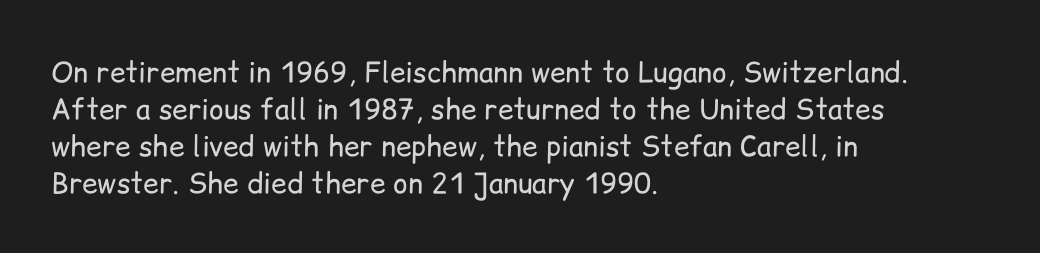
Q: Is the text bold? A: No.
Q: Is the text italic (slanted)? A: No, it is upright.
Q: Is the typeface a serif or a sans-serif typeface? A: Sans-serif.
Q: Is the text underlined? A: No.
Q: How is the paragraph aligned? A: Left-aligned.
Q: Is the spacing between letters normal or unusually wide? A: Normal.
Q: Is the spacing between lines tight, normal or loose? A: Normal.
Q: Width (condensed, normal, or wide)? A: Normal.
Q: Stroke contrast? A: Low.
Q: x-height? A: Medium.
Q: Monospaced? A: No.
